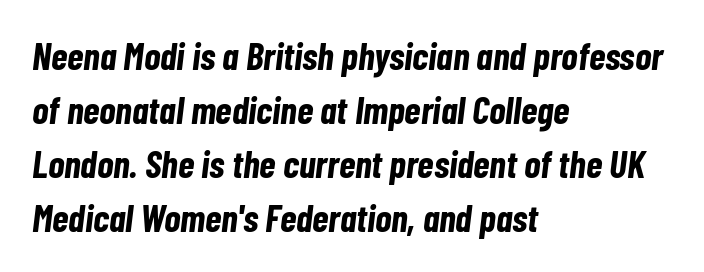
The image shows 38 px bold, condensed type, italic (leaning right); set left-aligned, normal line spacing (1.42x), normal letter spacing, not underlined; low stroke contrast and a medium x-height.
